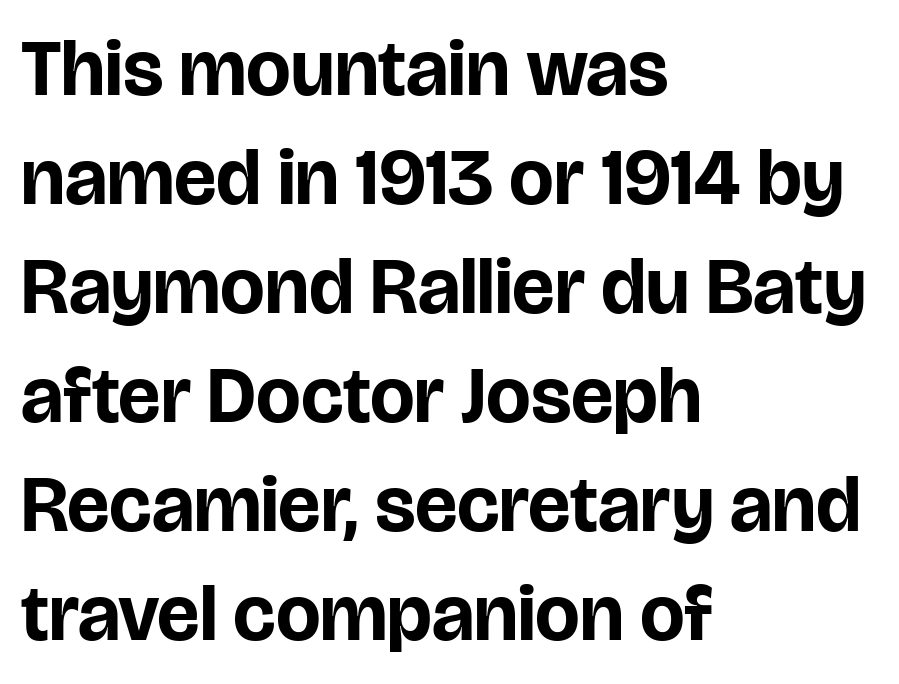
Q: Is the text bold? A: Yes.
Q: Is the text italic (slanted)? A: No, it is upright.
Q: Is the typeface a serif or a sans-serif typeface? A: Sans-serif.
Q: Is the text underlined? A: No.
Q: How is the paragraph aligned? A: Left-aligned.
Q: Is the spacing between letters normal or unusually wide? A: Normal.
Q: Is the spacing between lines tight, normal or loose? A: Normal.
Q: Width (condensed, normal, or wide)? A: Normal.
Q: Stroke contrast? A: Low.
Q: x-height? A: Large.
Q: Monospaced? A: No.
